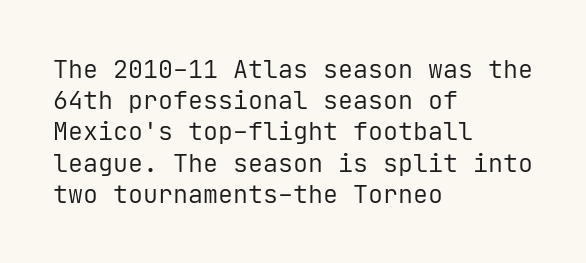
Q: Is the text bold? A: No.
Q: Is the text italic (slanted)? A: No, it is upright.
Q: Is the text underlined? A: No.
Q: How is the paragraph aligned? A: Left-aligned.
Q: Is the spacing between letters normal or unusually wide? A: Normal.
Q: Is the spacing between lines tight, normal or loose? A: Normal.
